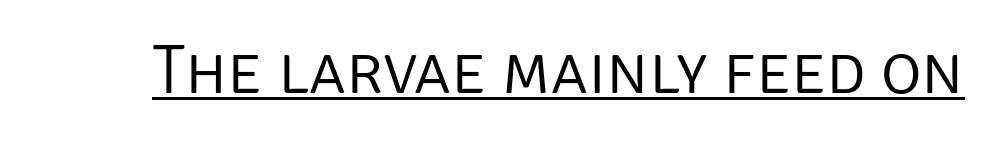
The image shows 70 px light sans-serif type, upright; set normal letter spacing, underlined; low stroke contrast and a large x-height.
